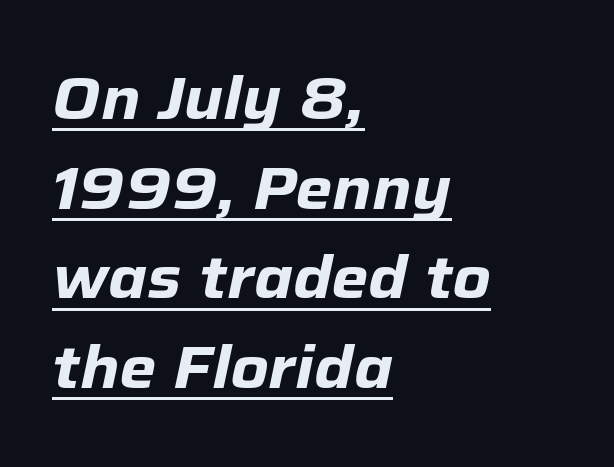
Q: Is the text bold? A: Yes.
Q: Is the text italic (slanted)? A: Yes, it leans right by about 12 degrees.
Q: Is the text underlined? A: Yes.
Q: How is the paragraph aligned? A: Left-aligned.
Q: Is the spacing between letters normal or unusually wide? A: Normal.
Q: Is the spacing between lines tight, normal or loose? A: Normal.
Q: Width (condensed, normal, or wide)? A: Normal.
Q: Stroke contrast? A: Low.
Q: x-height? A: Medium.
Q: Monospaced? A: No.
